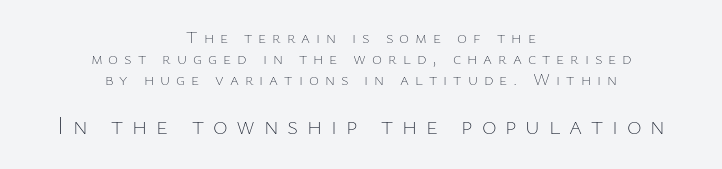
Q: Is the text bold? A: No.
Q: Is the text italic (slanted)? A: No, it is upright.
Q: Is the text underlined? A: No.
Q: How is the paragraph aligned? A: Centered.
Q: Is the spacing between letters normal or unusually wide? A: Unusually wide.
Q: Is the spacing between lines tight, normal or loose? A: Normal.
Q: Which block of text is set in a larger size, the first (top) or the second (bottom)? A: The second (bottom) one.
